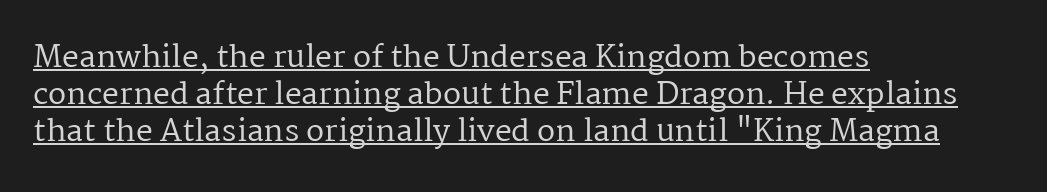
{"serif": "yes", "italic": "no", "bold": "no", "weight": "regular", "width": "normal", "stroke_contrast": "medium", "x_height": "medium", "monospaced": "no", "underline": "yes", "align": "left", "line_spacing_ratio": 1.24, "letter_spacing": "normal", "letter_spacing_em": 0.0, "glyph_px": 30}
